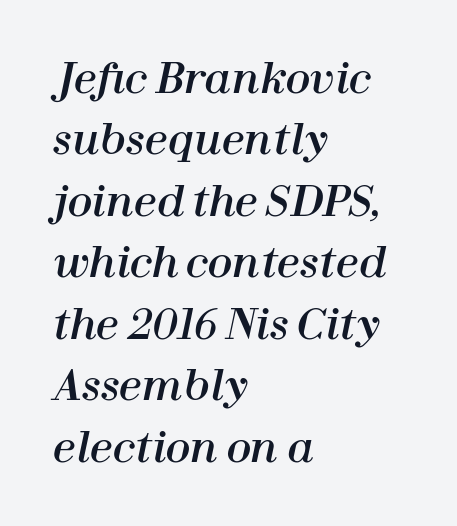
Q: Is the text italic (slanted)? A: Yes, it leans right by about 12 degrees.
Q: Is the text underlined? A: No.
Q: How is the paragraph aligned? A: Left-aligned.
Q: Is the spacing between letters normal or unusually wide? A: Normal.
Q: Is the spacing between lines tight, normal or loose? A: Normal.
Q: Width (condensed, normal, or wide)? A: Normal.
Q: Stroke contrast? A: High.
Q: x-height? A: Medium.
Q: Monospaced? A: No.
